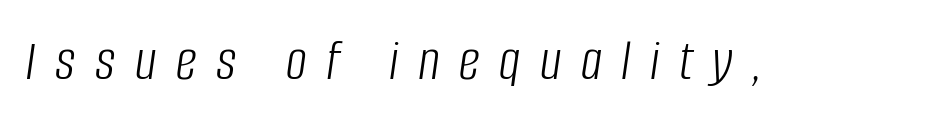
The image shows 59 px light, condensed type, italic (leaning right); set unusually wide letter spacing (+0.33 em), not underlined; low stroke contrast and a large x-height.
